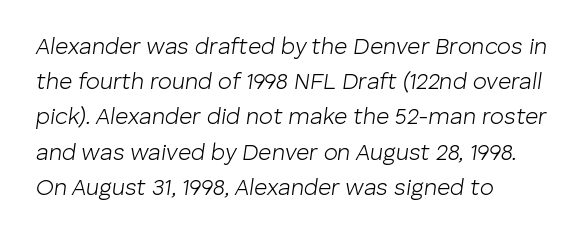
The face looks like a standard text weight, possibly lighter. It's the slanting kind of type. Where is the straight margin? On the left. Plain, unruled lines of type. Horizontal bands of white between lines are of average thickness. Compared with typical body copy, the letter spacing here is the same.
